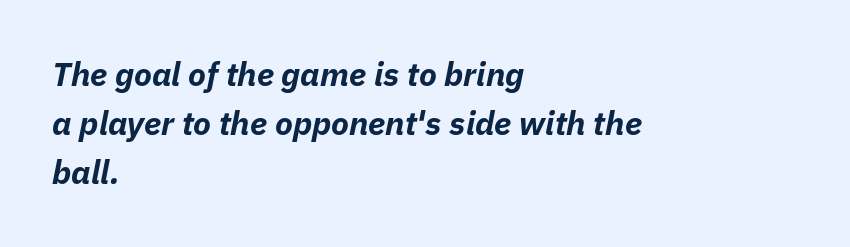
{"italic": "yes", "lean": "right", "slant_degrees": 11, "bold": "yes", "weight": "bold", "width": "normal", "stroke_contrast": "low", "x_height": "medium", "monospaced": "no", "underline": "no", "align": "left", "line_spacing": "normal", "line_spacing_ratio": 1.49, "letter_spacing": "normal", "letter_spacing_em": 0.0, "glyph_px": 33}
